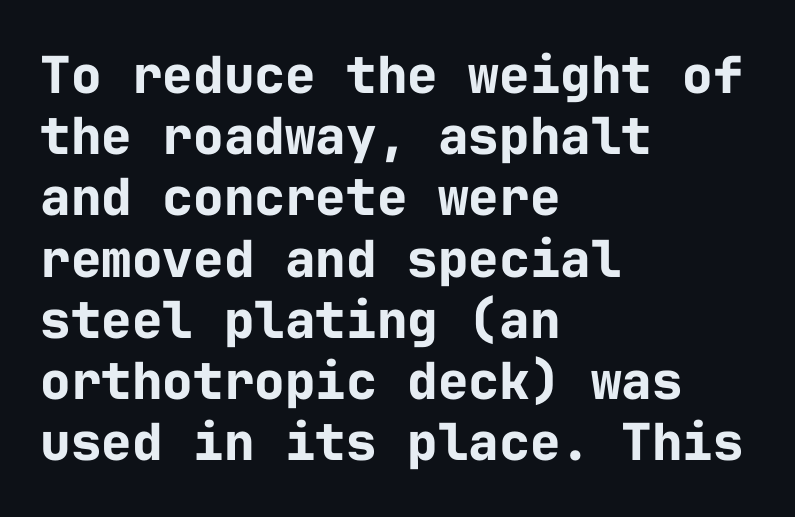
The face used here is monospaced, like something from a code editor. Pretty heavy lettering here — definitely bold. The space beneath each line is pristine and unruled. The typesetter chose a ragged-right arrangement here. Each word holds together tightly as a unit, with standard inter-letter gaps.
